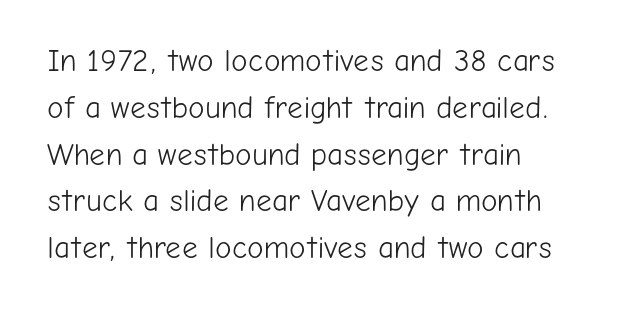
The image shows 31 px light sans-serif type, upright; set left-aligned, normal line spacing (1.51x), normal letter spacing, not underlined; low stroke contrast and a medium x-height.
